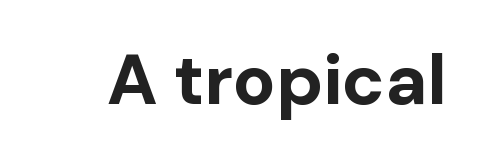
Q: Is the text bold? A: Yes.
Q: Is the text italic (slanted)? A: No, it is upright.
Q: Is the typeface a serif or a sans-serif typeface? A: Sans-serif.
Q: Is the text underlined? A: No.
Q: Is the spacing between letters normal or unusually wide? A: Normal.
Q: Width (condensed, normal, or wide)? A: Normal.
Q: Stroke contrast? A: Low.
Q: x-height? A: Medium.
Q: Monospaced? A: No.
